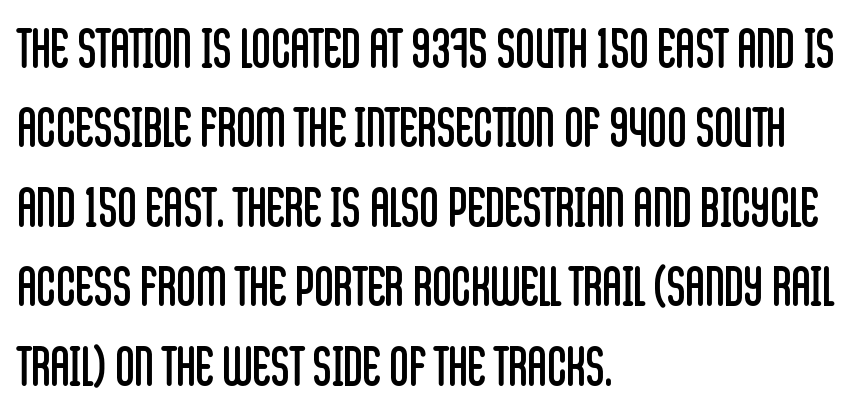
{"serif": "no", "italic": "no", "bold": "no", "weight": "regular", "width": "condensed", "stroke_contrast": "low", "x_height": "large", "monospaced": "no", "underline": "no", "align": "left", "line_spacing": "normal", "line_spacing_ratio": 1.5, "letter_spacing": "normal", "letter_spacing_em": 0.0, "glyph_px": 53}
